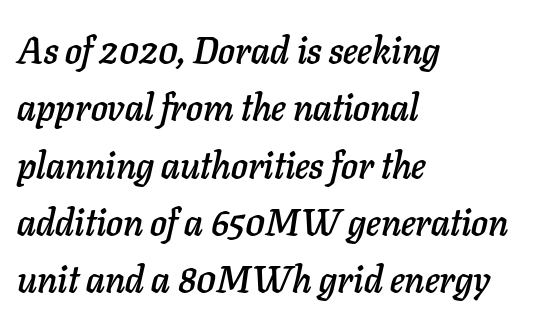
Q: Is the text italic (slanted)? A: Yes, it leans right by about 11 degrees.
Q: Is the text underlined? A: No.
Q: How is the paragraph aligned? A: Left-aligned.
Q: Is the spacing between letters normal or unusually wide? A: Normal.
Q: Is the spacing between lines tight, normal or loose? A: Normal.
Q: Width (condensed, normal, or wide)? A: Normal.
Q: Stroke contrast? A: Low.
Q: x-height? A: Medium.
Q: Monospaced? A: No.
